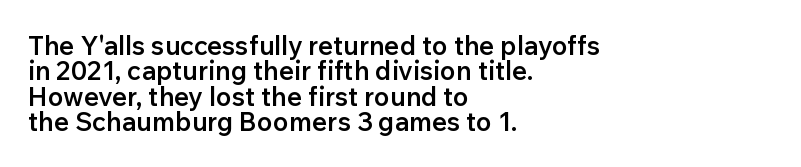
Line starts are locked; line ends wander. The strip under each line holds only bare page. I'd describe the lettering as semibold — firm but not a full bold. Whoever set this chose condensed vertical rhythm over breathing room. Italic? Not at all — the glyphs are vertical. Look at the tracking — it's just the regular setting, nothing added.
